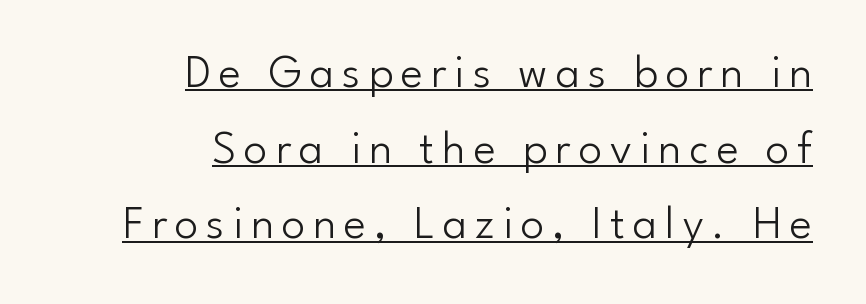
Q: Is the text bold? A: No.
Q: Is the text italic (slanted)? A: No, it is upright.
Q: Is the typeface a serif or a sans-serif typeface? A: Sans-serif.
Q: Is the text underlined? A: Yes.
Q: How is the paragraph aligned? A: Right-aligned.
Q: Is the spacing between lines tight, normal or loose? A: Normal.
Q: Width (condensed, normal, or wide)? A: Normal.
Q: Stroke contrast? A: Low.
Q: x-height? A: Small.
Q: Monospaced? A: No.
